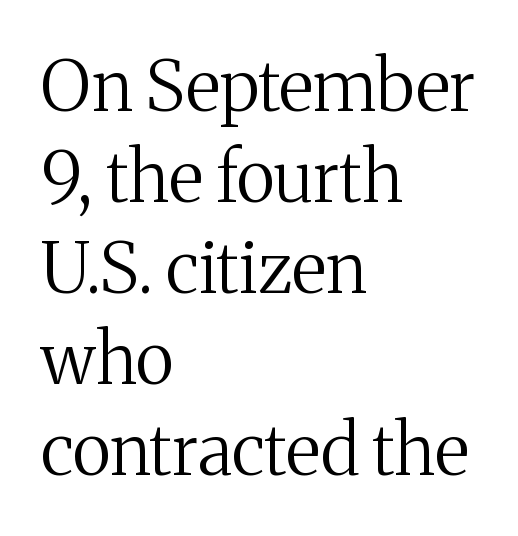
{"serif": "yes", "italic": "no", "bold": "no", "weight": "regular", "width": "normal", "stroke_contrast": "medium", "x_height": "medium", "monospaced": "no", "underline": "no", "align": "left", "line_spacing": "normal", "line_spacing_ratio": 1.28, "letter_spacing": "normal", "letter_spacing_em": 0.0, "glyph_px": 71}
